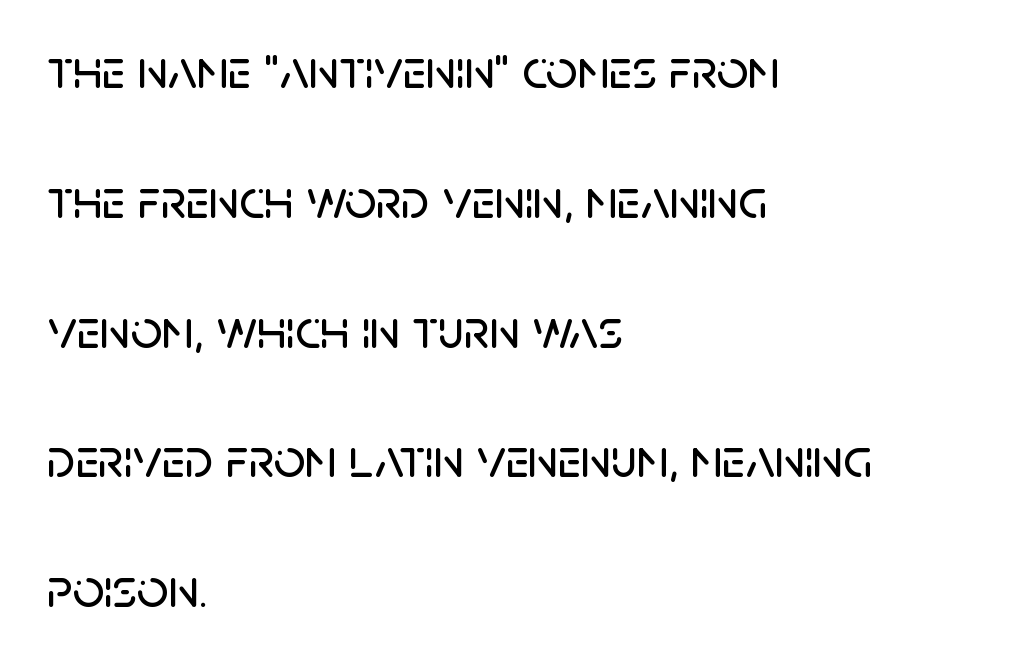
Looks like regular typesetting: each glyph gets only the width it needs. The typesetter chose a ragged-right arrangement here. These lines are composed in type without serifs. Horizontal bands of white between lines are thick stripes. Lines of text with bare space underneath.
